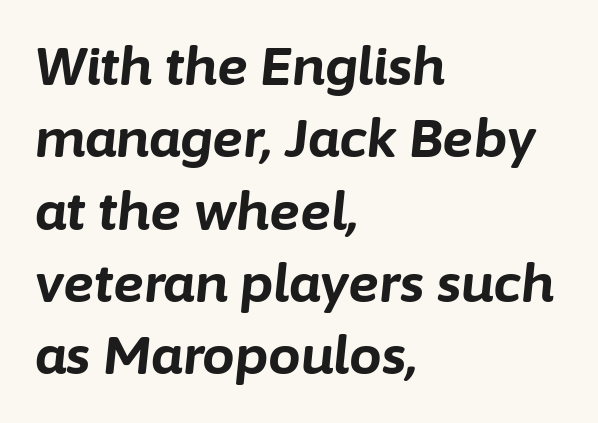
{"italic": "yes", "lean": "right", "slant_degrees": 6, "bold": "yes", "weight": "bold", "width": "normal", "stroke_contrast": "low", "x_height": "medium", "monospaced": "no", "underline": "no", "align": "left", "line_spacing": "normal", "line_spacing_ratio": 1.39, "letter_spacing": "normal", "letter_spacing_em": 0.0, "glyph_px": 52}
